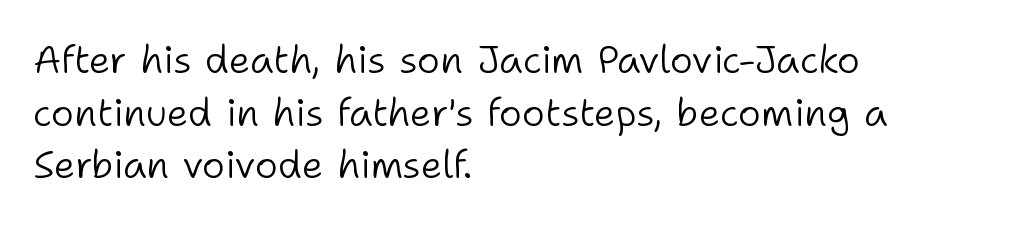
Q: Is the text bold? A: No.
Q: Is the text italic (slanted)? A: No, it is upright.
Q: Is the typeface a serif or a sans-serif typeface? A: Sans-serif.
Q: Is the text underlined? A: No.
Q: How is the paragraph aligned? A: Left-aligned.
Q: Is the spacing between letters normal or unusually wide? A: Normal.
Q: Is the spacing between lines tight, normal or loose? A: Normal.
Q: Width (condensed, normal, or wide)? A: Normal.
Q: Stroke contrast? A: Low.
Q: x-height? A: Medium.
Q: Monospaced? A: No.
